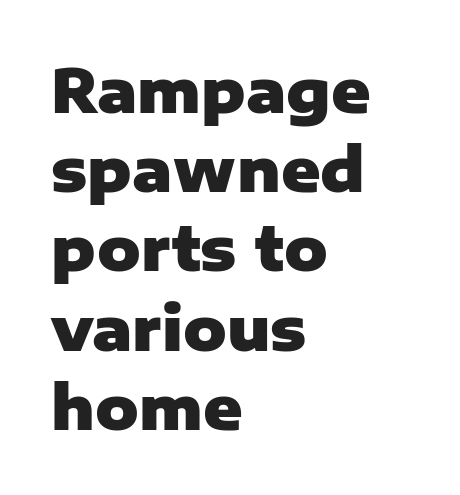
The image shows 60 px heavy sans-serif type, upright; set left-aligned, normal line spacing (1.32x), normal letter spacing, not underlined; low stroke contrast and a medium x-height.
